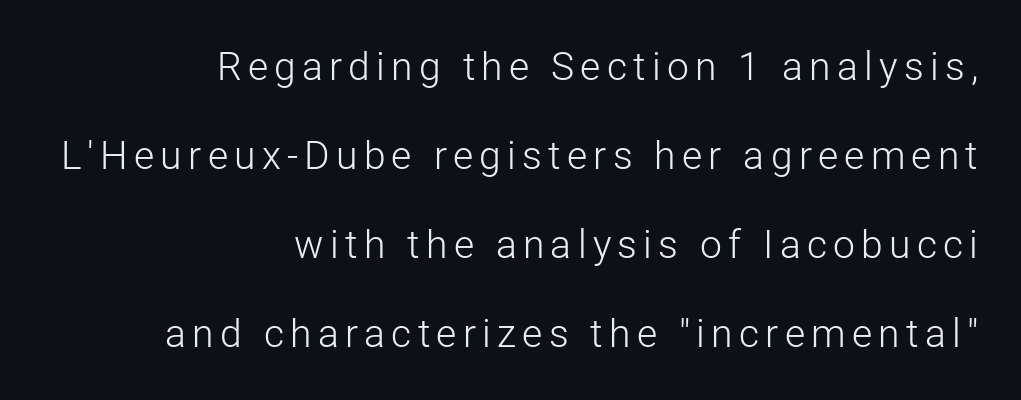
Note the varied advance widths — an 'i' is clearly narrower than an 'm'. The gap between lines stays unmarked. These lines stack with their right ends in a neat column. Heft: none added — not bold.
